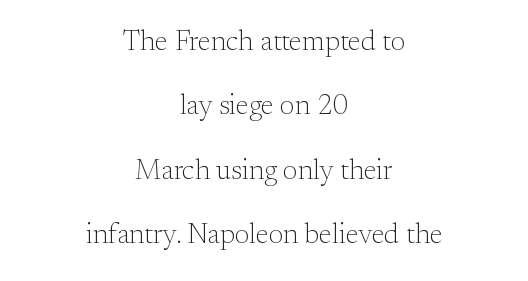
The image shows 28 px light serif type, upright; set centered, loose line spacing (2.3x), normal letter spacing, not underlined; medium stroke contrast and a small x-height.
